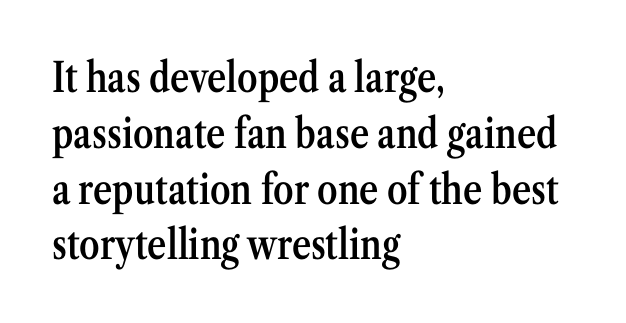
Horizontal alignment here is leftward, the default for most running prose. The specimen omits any rule beneath the text block's lines. Note: serifs present on the glyphs. Firm but not heavy-handed strokes: this text is semibold.
